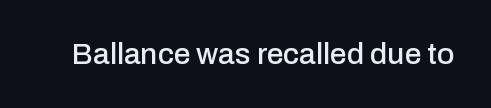
The image shows 30 px sans-serif type, upright; set normal letter spacing, not underlined; low stroke contrast and a medium x-height.
